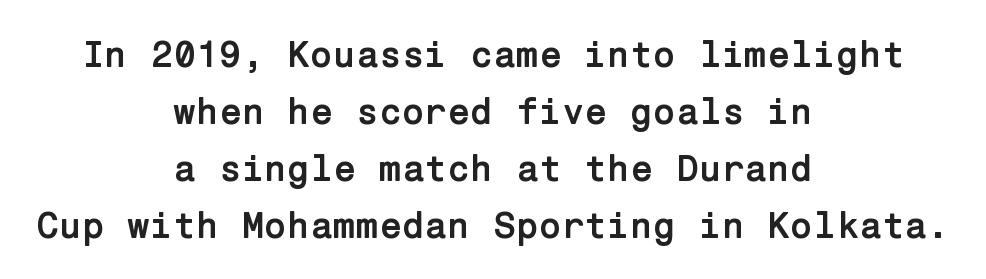
Q: Is the text bold? A: Yes.
Q: Is the text italic (slanted)? A: No, it is upright.
Q: Is the typeface a serif or a sans-serif typeface? A: Sans-serif.
Q: Is the text underlined? A: No.
Q: How is the paragraph aligned? A: Centered.
Q: Is the spacing between letters normal or unusually wide? A: Normal.
Q: Is the spacing between lines tight, normal or loose? A: Normal.
Q: Width (condensed, normal, or wide)? A: Normal.
Q: Stroke contrast? A: Low.
Q: x-height? A: Medium.
